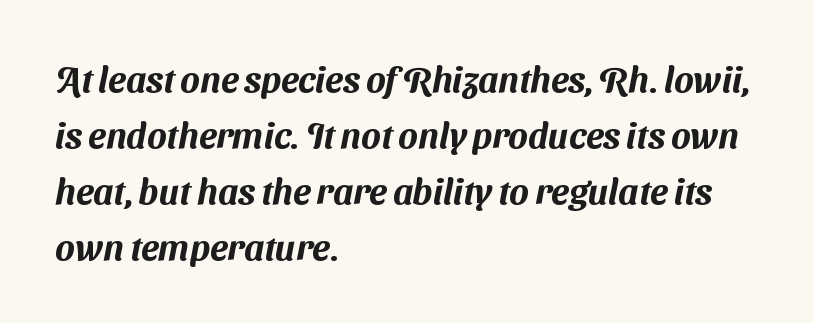
The image shows 36 px sans-serif type; set left-aligned, normal line spacing (1.56x), normal letter spacing, not underlined; medium stroke contrast and a medium x-height.
